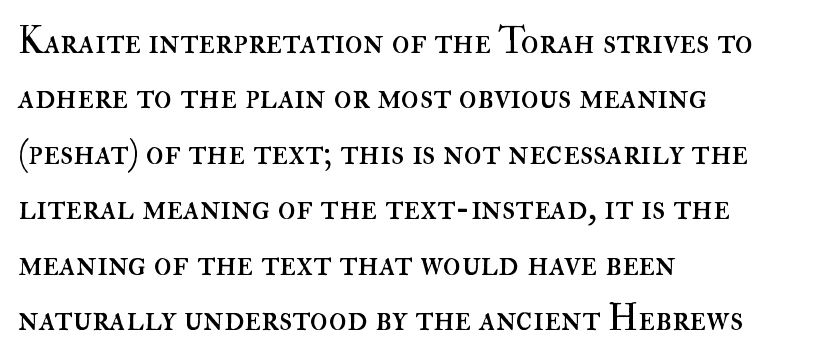
Each line starts at the same left margin while the right side varies. The horizontal fit of the characters is conventional and even. Ink coverage per letter is moderate at most. The specimen reads as upright at a glance.
